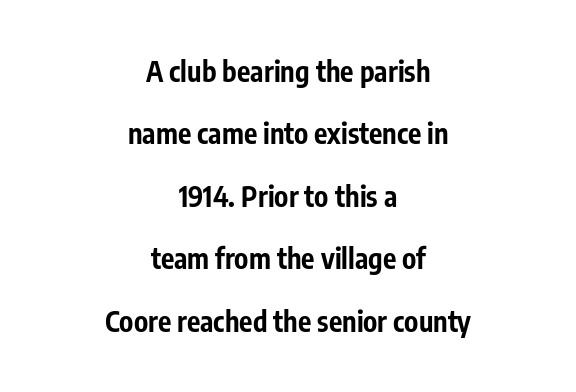
Q: Is the text bold? A: Yes.
Q: Is the text italic (slanted)? A: No, it is upright.
Q: Is the typeface a serif or a sans-serif typeface? A: Sans-serif.
Q: Is the text underlined? A: No.
Q: How is the paragraph aligned? A: Centered.
Q: Is the spacing between letters normal or unusually wide? A: Normal.
Q: Is the spacing between lines tight, normal or loose? A: Loose.
Q: Width (condensed, normal, or wide)? A: Condensed.
Q: Stroke contrast? A: Low.
Q: x-height? A: Medium.
Q: Monospaced? A: No.
